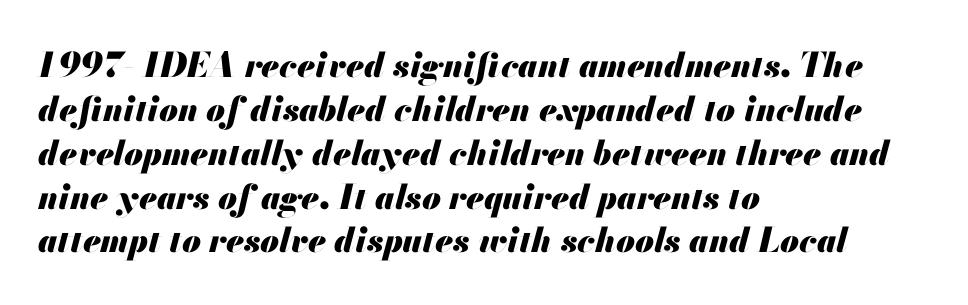
{"italic": "yes", "lean": "right", "slant_degrees": 13, "bold": "yes", "weight": "heavy", "width": "normal", "stroke_contrast": "medium", "x_height": "small", "monospaced": "no", "underline": "no", "align": "left", "line_spacing": "normal", "line_spacing_ratio": 1.29, "letter_spacing": "normal", "letter_spacing_em": 0.0, "glyph_px": 34}
